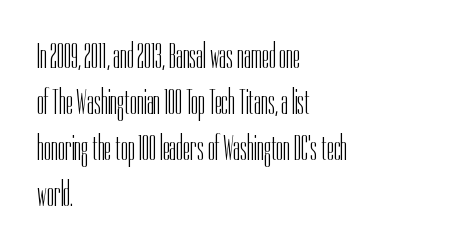
{"serif": "no", "italic": "no", "bold": "no", "weight": "light", "width": "condensed", "stroke_contrast": "low", "x_height": "medium", "monospaced": "no", "underline": "no", "align": "left", "line_spacing": "normal", "line_spacing_ratio": 1.28, "letter_spacing": "normal", "letter_spacing_em": 0.0, "glyph_px": 36}
